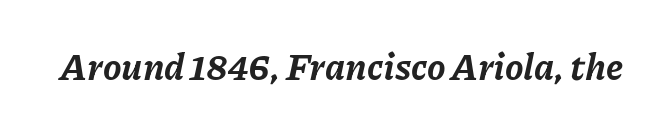
Q: Is the text bold? A: Yes.
Q: Is the text italic (slanted)? A: Yes, it leans right by about 11 degrees.
Q: Is the text underlined? A: No.
Q: Is the spacing between letters normal or unusually wide? A: Normal.
Q: Width (condensed, normal, or wide)? A: Normal.
Q: Stroke contrast? A: Low.
Q: x-height? A: Medium.
Q: Monospaced? A: No.
